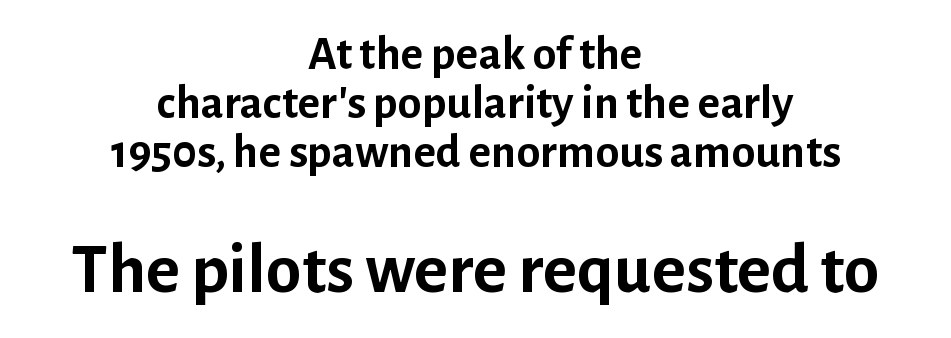
Q: Is the text bold? A: Yes.
Q: Is the text italic (slanted)? A: No, it is upright.
Q: Is the typeface a serif or a sans-serif typeface? A: Sans-serif.
Q: Is the text underlined? A: No.
Q: How is the paragraph aligned? A: Centered.
Q: Is the spacing between letters normal or unusually wide? A: Normal.
Q: Is the spacing between lines tight, normal or loose? A: Tight.
Q: Which block of text is set in a larger size, the first (top) or the second (bottom)? A: The second (bottom) one.
Q: Width (condensed, normal, or wide)? A: Normal.
Q: Stroke contrast? A: Low.
Q: x-height? A: Medium.
Q: Monospaced? A: No.
